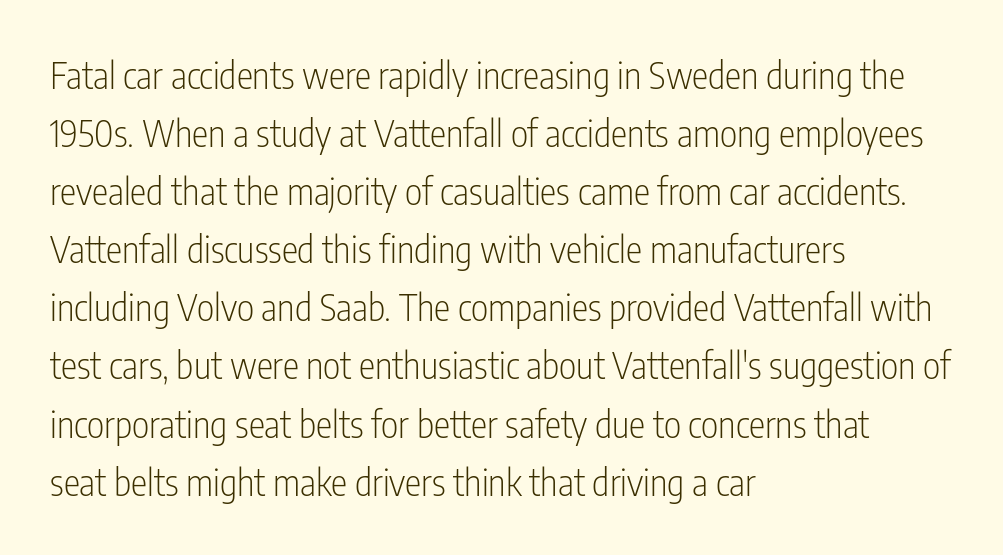
{"serif": "no", "italic": "no", "bold": "no", "weight": "light", "width": "condensed", "stroke_contrast": "low", "x_height": "medium", "monospaced": "no", "underline": "no", "align": "left", "line_spacing": "normal", "line_spacing_ratio": 1.57, "letter_spacing": "normal", "letter_spacing_em": 0.0, "glyph_px": 37}
